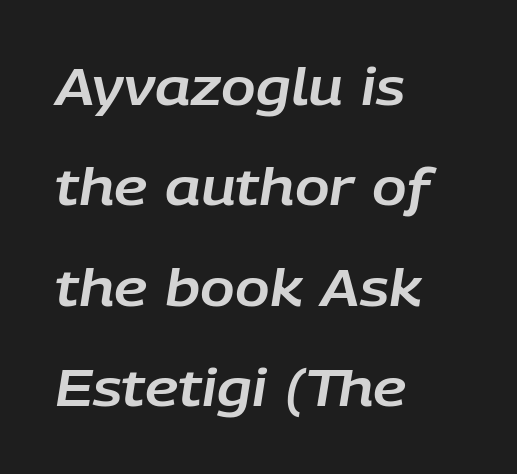
The image shows 51 px text type, italic (leaning right); set left-aligned, loose line spacing (1.97x), normal letter spacing, not underlined; low stroke contrast and a large x-height.
